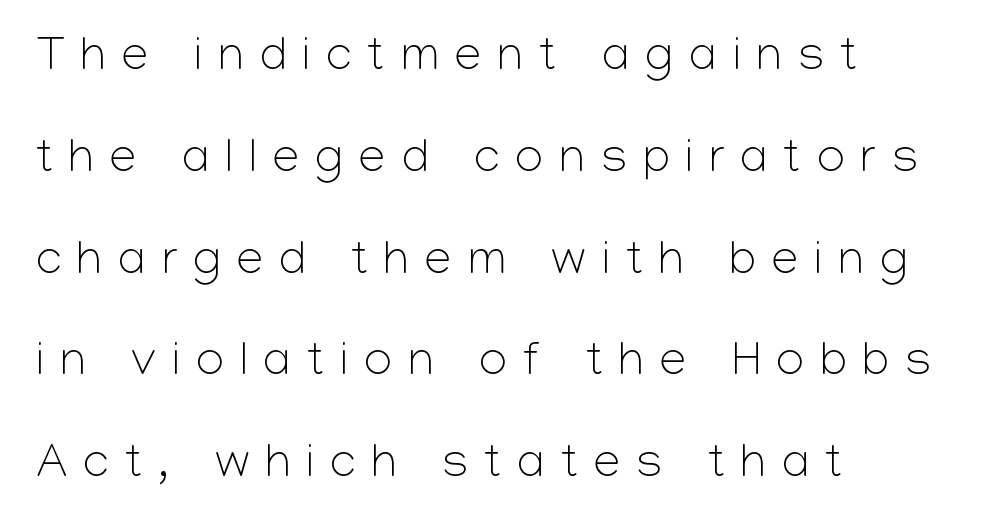
The image shows 48 px light sans-serif type, upright; set left-aligned, loose line spacing (2.12x), unusually wide letter spacing (+0.34 em), not underlined; low stroke contrast and a medium x-height.
